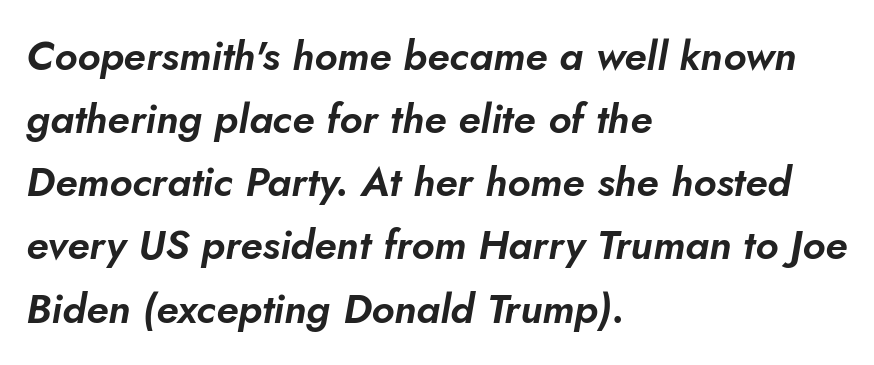
The image shows 41 px text type, italic (leaning right); set left-aligned, normal line spacing (1.54x), normal letter spacing, not underlined; low stroke contrast and a small x-height.
